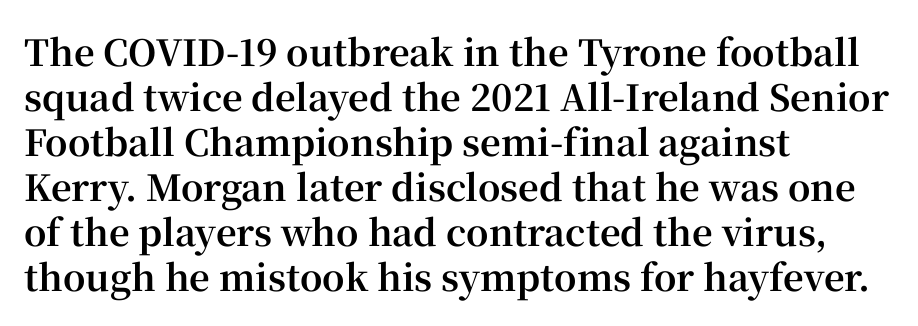
The image shows 36 px bold serif type, upright; set left-aligned, normal line spacing (1.25x), normal letter spacing, not underlined; high stroke contrast and a medium x-height.
